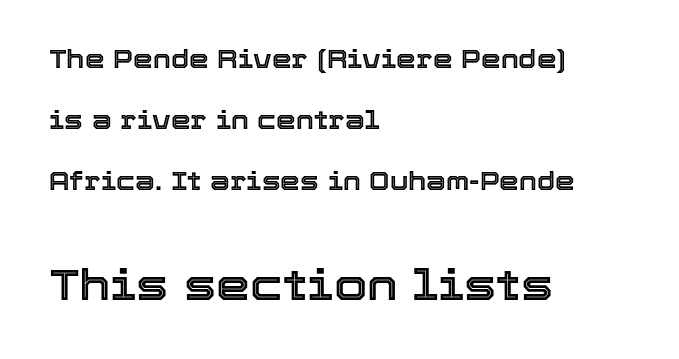
Do the characters align in a grid? No, the font is proportional. Compare the two chunks: the lower has the greater cap height. Short and long lines alike share a common starting point at left. Compared with typical body copy, the letter spacing here is the same. What's the leading like? Stretched, with rows far apart. Nobody drew a line under any word here.
